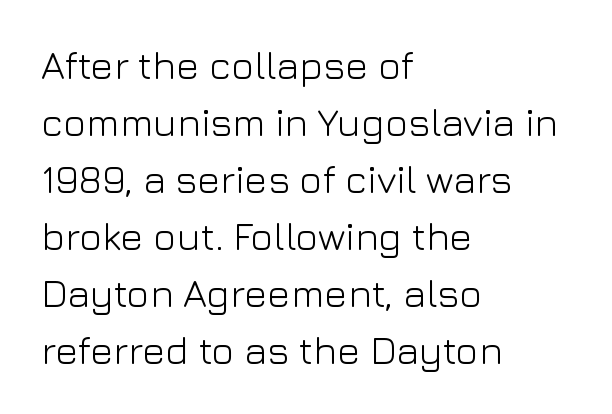
{"serif": "no", "italic": "no", "bold": "no", "weight": "light", "width": "normal", "stroke_contrast": "low", "x_height": "medium", "monospaced": "no", "underline": "no", "align": "left", "line_spacing": "normal", "line_spacing_ratio": 1.46, "letter_spacing": "normal", "letter_spacing_em": 0.0, "glyph_px": 39}
